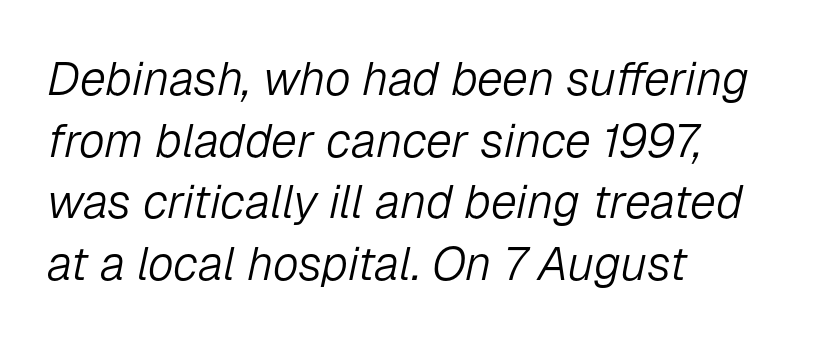
The image shows 47 px light type, italic (leaning right); set left-aligned, normal line spacing (1.31x), normal letter spacing, not underlined; low stroke contrast and a medium x-height.
